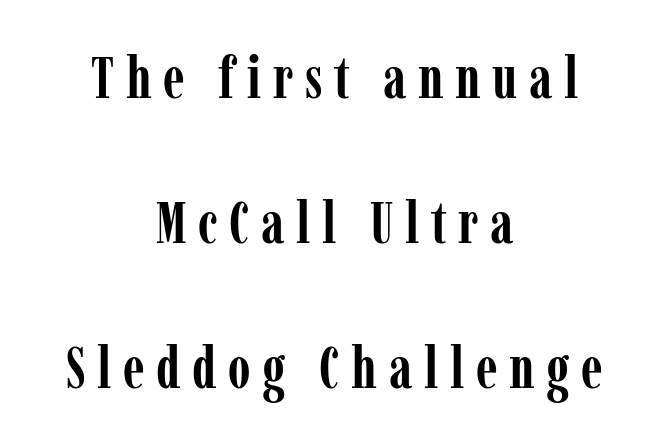
{"serif": "yes", "italic": "no", "bold": "yes", "weight": "semibold", "width": "condensed", "stroke_contrast": "low", "x_height": "medium", "monospaced": "no", "underline": "no", "align": "center", "line_spacing": "loose", "line_spacing_ratio": 2.5, "letter_spacing": "wide", "letter_spacing_em": 0.2, "glyph_px": 58}
